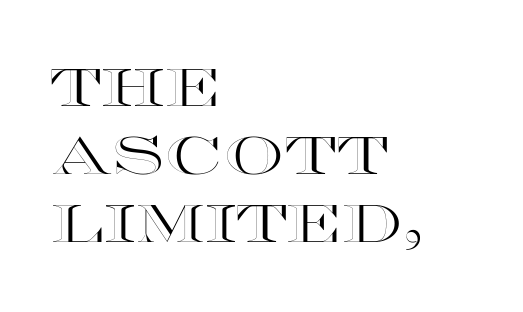
The passage shown is typed in a proportional face where columns would drift. The leading is moderate, giving the passage an even texture. Nope, not italic — everything's standing straight. Casual observation: everything's shoved over to the left. The strip under each line holds only bare page.
